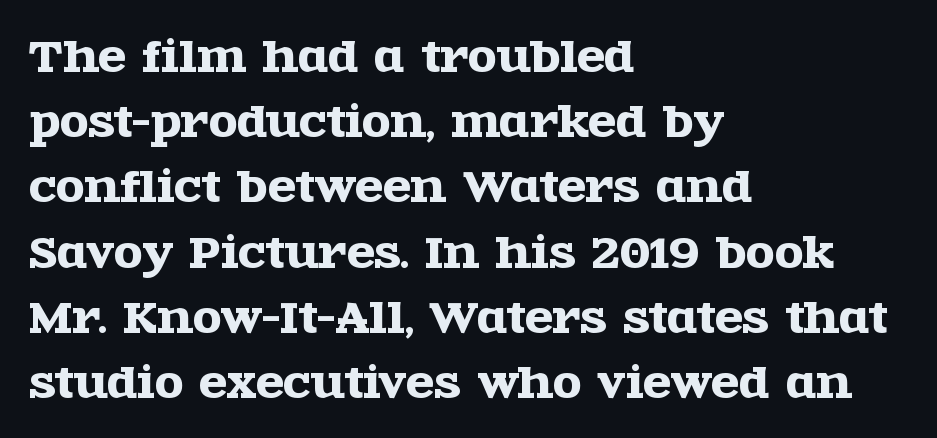
{"serif": "yes", "italic": "no", "width": "wide", "x_height": "large", "monospaced": "no", "underline": "no", "align": "left", "line_spacing": "normal", "line_spacing_ratio": 1.59, "letter_spacing": "normal", "letter_spacing_em": 0.0, "glyph_px": 41}
